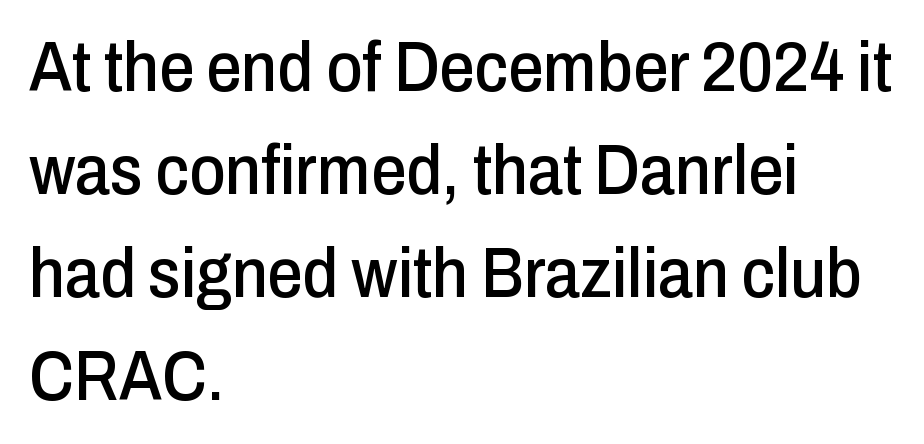
{"serif": "no", "italic": "no", "width": "condensed", "stroke_contrast": "low", "x_height": "medium", "monospaced": "no", "underline": "no", "align": "left", "line_spacing": "normal", "line_spacing_ratio": 1.47, "letter_spacing": "normal", "letter_spacing_em": 0.0, "glyph_px": 70}
